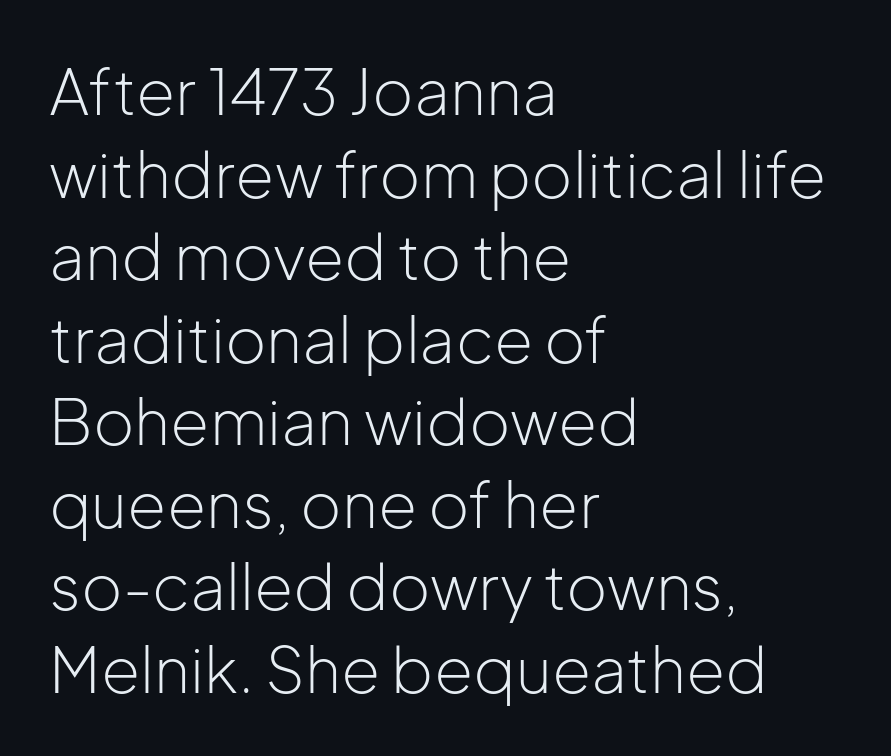
The image shows 63 px light sans-serif type, upright; set left-aligned, normal line spacing (1.31x), normal letter spacing, not underlined; low stroke contrast and a medium x-height.
